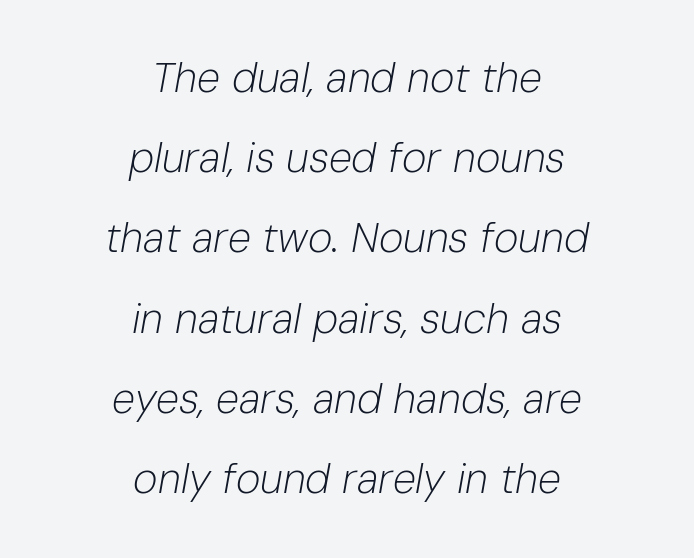
Q: Is the text bold? A: No.
Q: Is the text italic (slanted)? A: Yes, it leans right by about 10 degrees.
Q: Is the text underlined? A: No.
Q: How is the paragraph aligned? A: Centered.
Q: Is the spacing between letters normal or unusually wide? A: Normal.
Q: Is the spacing between lines tight, normal or loose? A: Loose.
Q: Width (condensed, normal, or wide)? A: Normal.
Q: Stroke contrast? A: Low.
Q: x-height? A: Medium.
Q: Monospaced? A: No.
